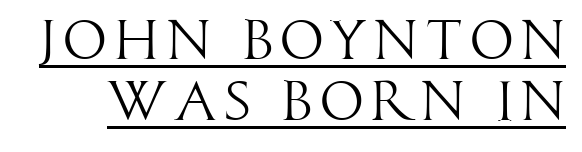
The image shows 56 px light, condensed sans-serif type, upright; set tight line spacing (1.09x), underlined; high stroke contrast and a large x-height.
